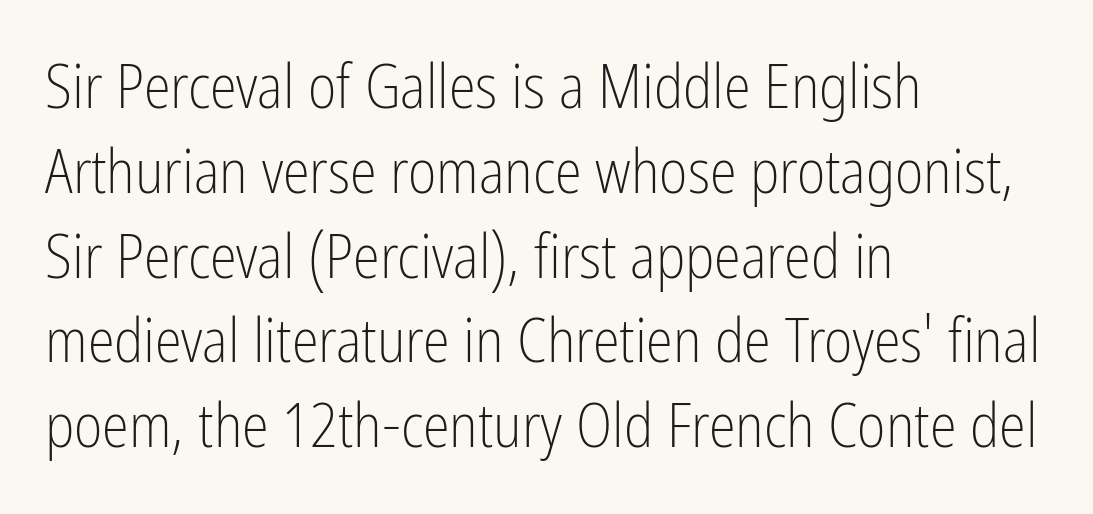
Compared with a typical body face, this is equally light or lighter still. You can tell from the bare stems that sans-serif type was used. Observe the ordinary spacing: letters are neighbours, not strangers. In CSS terms this would be text-align: left.
